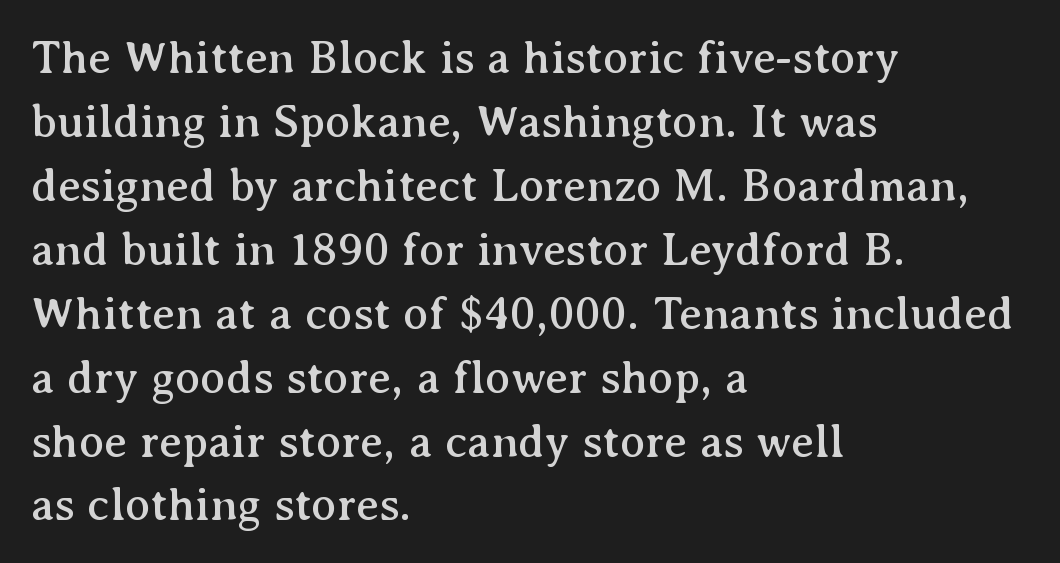
The image shows 47 px serif type, upright; set left-aligned, normal line spacing (1.36x), normal letter spacing, not underlined; medium stroke contrast and a medium x-height.
